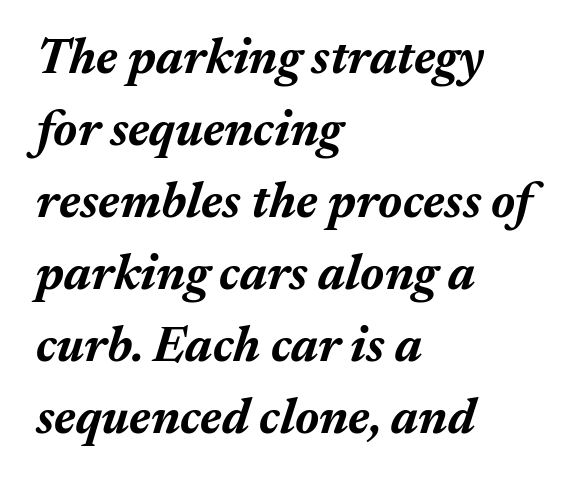
Q: Is the text bold? A: Yes.
Q: Is the text italic (slanted)? A: Yes, it leans right by about 17 degrees.
Q: Is the text underlined? A: No.
Q: How is the paragraph aligned? A: Left-aligned.
Q: Is the spacing between letters normal or unusually wide? A: Normal.
Q: Is the spacing between lines tight, normal or loose? A: Normal.
Q: Width (condensed, normal, or wide)? A: Normal.
Q: Stroke contrast? A: Medium.
Q: x-height? A: Medium.
Q: Monospaced? A: No.
